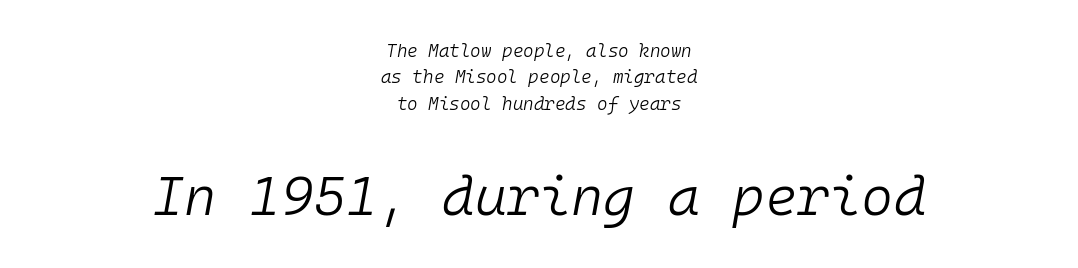
Tracking here is standard; glyphs follow each other at the usual distance. No letter is thick-stroked: the sample isn't bold. Vertically, the passage feels balanced, rows spaced as you'd expect. Slant detected: the letters are inclined. Every row of glyphs is offset so its center matches the block's center. Every character here occupies the same horizontal width, giving the sample a typewriter-like rhythm.
